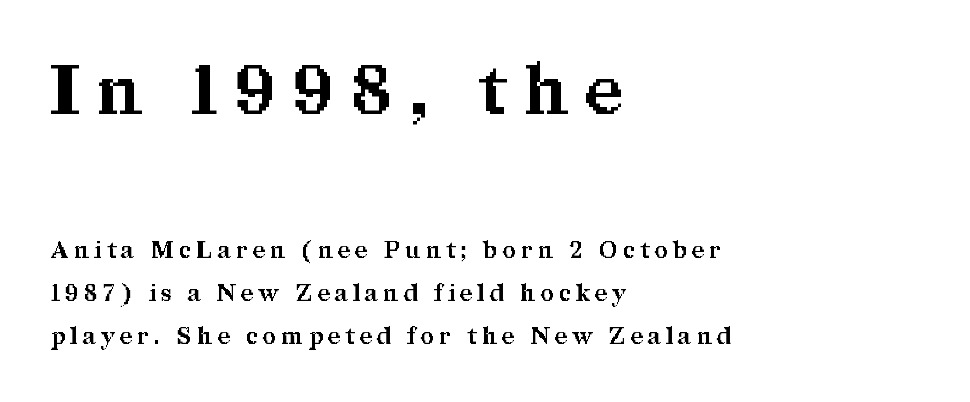
The image shows 70 px bold serif type, upright; set left-aligned, line spacing 1.86x, unusually wide letter spacing (+0.24 em), not underlined; the first (top) block is 3.04x larger; medium stroke contrast and a medium x-height.
